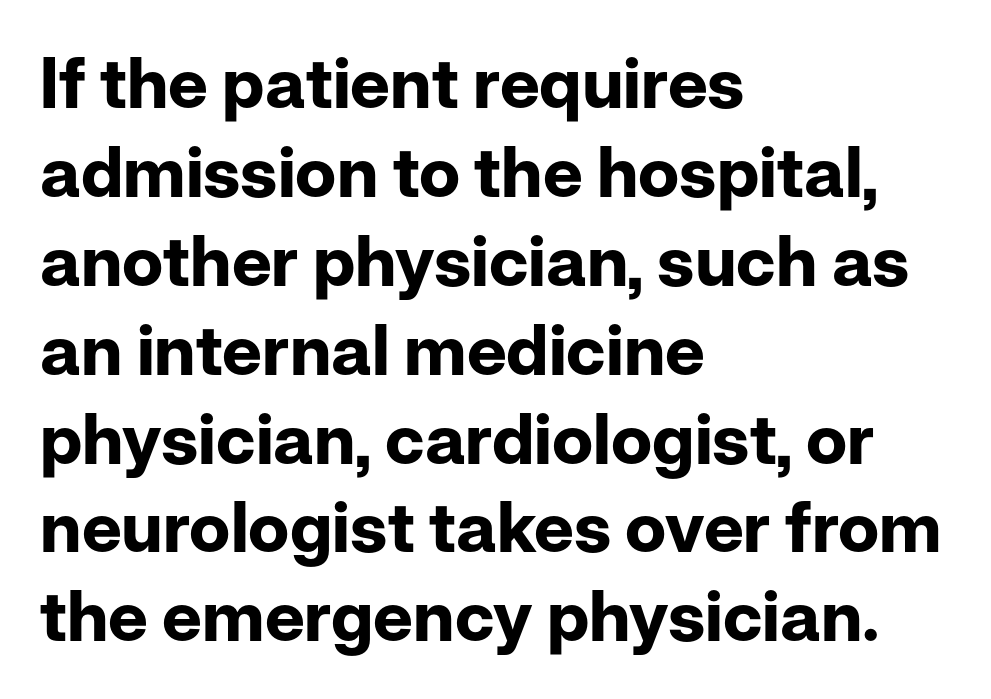
{"serif": "no", "italic": "no", "bold": "yes", "weight": "bold", "width": "normal", "stroke_contrast": "low", "x_height": "medium", "monospaced": "no", "underline": "no", "align": "left", "line_spacing": "normal", "line_spacing_ratio": 1.27, "letter_spacing": "normal", "letter_spacing_em": 0.0, "glyph_px": 70}
